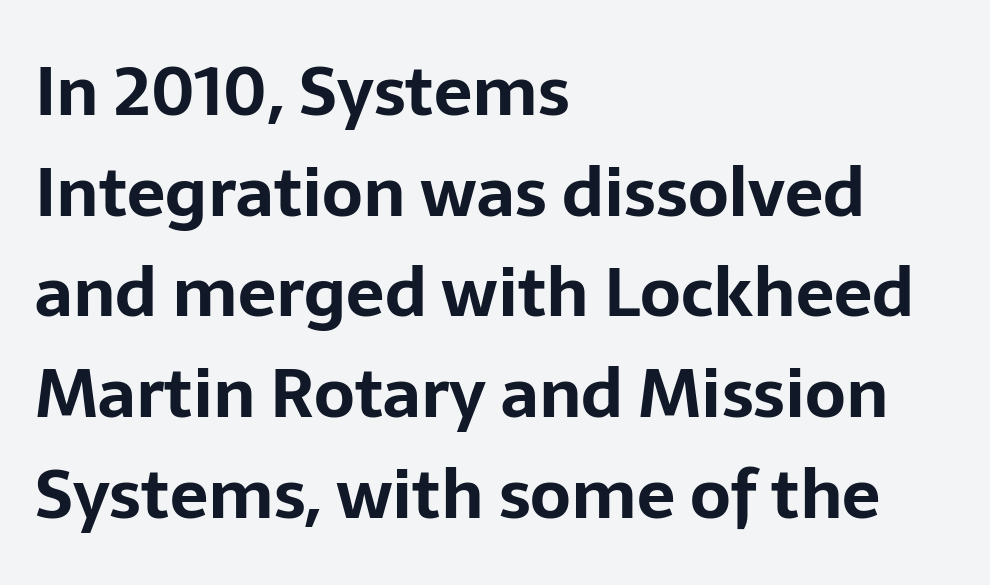
What's the leading like? Ordinary, nothing unusual. What kind of face is this? One without serifs — a sans. Character widths vary here, with narrow letters taking less room than wide ones. A roman cut, with each character standing at attention.
